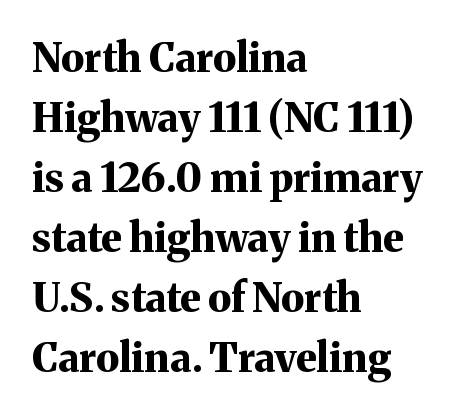
{"serif": "yes", "italic": "no", "bold": "yes", "weight": "bold", "width": "normal", "stroke_contrast": "medium", "x_height": "medium", "monospaced": "no", "underline": "no", "align": "left", "line_spacing": "normal", "line_spacing_ratio": 1.5, "letter_spacing": "normal", "letter_spacing_em": 0.0, "glyph_px": 40}
